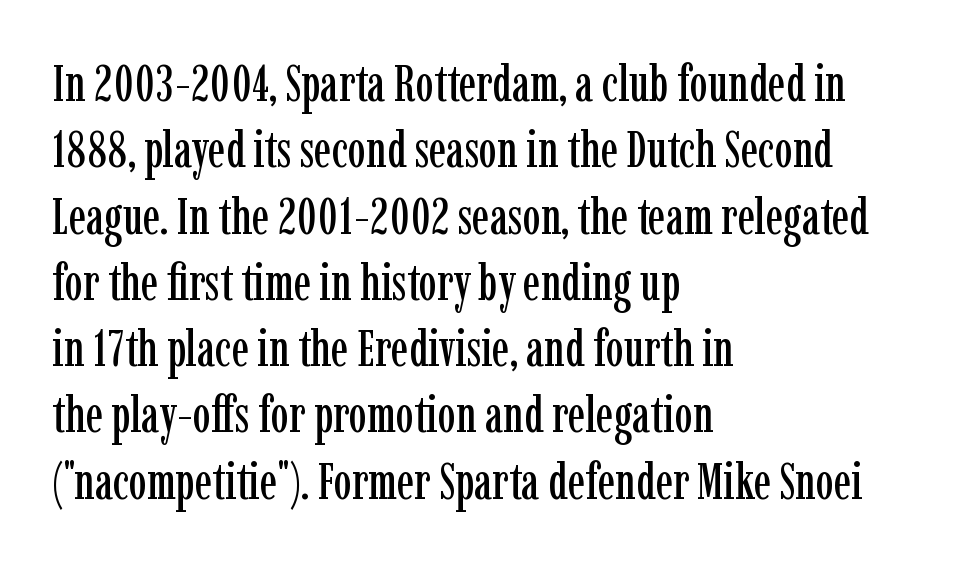
The rendering uses a moderate line-height, typical for paragraphs. Examine the stroke ends and you'll spot serifs. Spacing between characters is what you'd get straight out of the box. Underline: absent.
